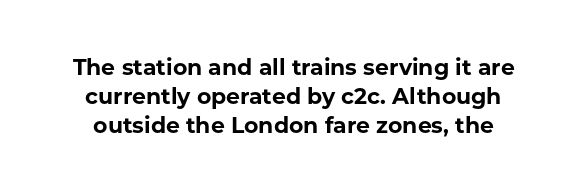
The space beneath each line is pristine and unruled. Tracking here is standard; glyphs follow each other at the usual distance. Italic: no, the glyphs are upright roman. Heft: maximum for text — a bold.
